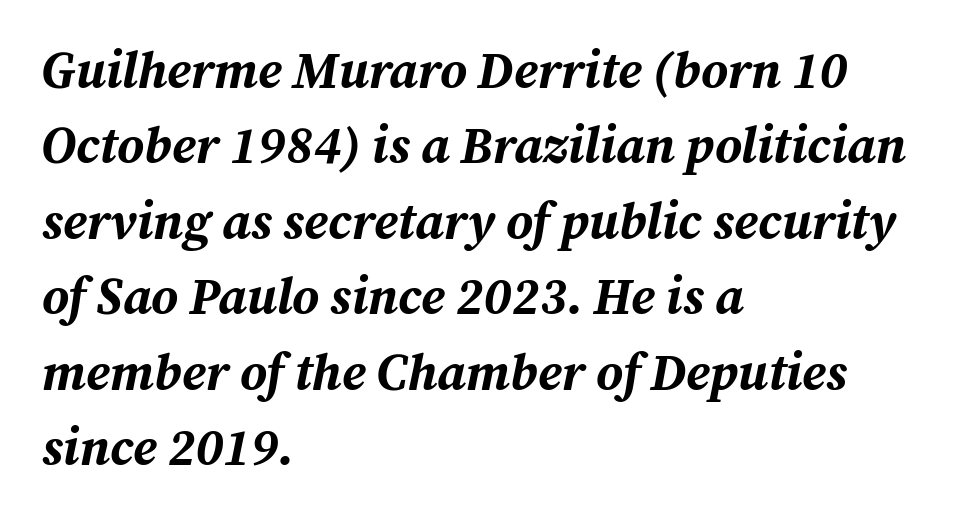
The image shows 51 px bold type, italic (leaning right); set left-aligned, normal line spacing (1.48x), normal letter spacing, not underlined; medium stroke contrast and a medium x-height.
